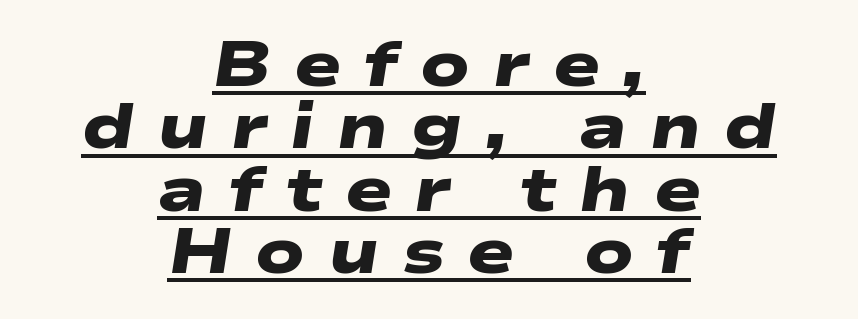
{"serif": "no", "bold": "yes", "weight": "heavy", "width": "wide", "stroke_contrast": "low", "x_height": "medium", "monospaced": "no", "underline": "yes", "align": "center", "line_spacing": "tight", "line_spacing_ratio": 0.99, "letter_spacing": "wide", "letter_spacing_em": 0.36, "glyph_px": 63}
